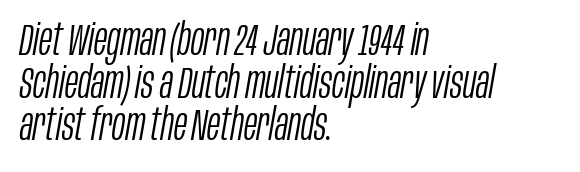
{"italic": "yes", "lean": "right", "slant_degrees": 10, "bold": "no", "weight": "light", "width": "condensed", "stroke_contrast": "low", "x_height": "large", "monospaced": "no", "underline": "no", "align": "left", "line_spacing": "tight", "line_spacing_ratio": 0.97, "letter_spacing": "normal", "letter_spacing_em": 0.0, "glyph_px": 44}
